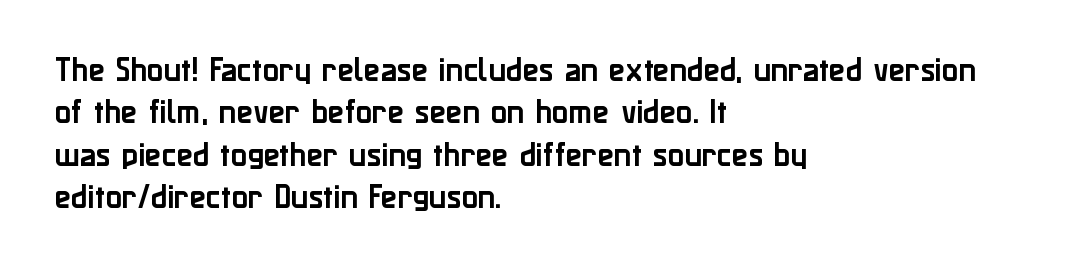
The image shows 27 px text type, upright; set left-aligned, normal line spacing (1.57x), normal letter spacing, not underlined.
